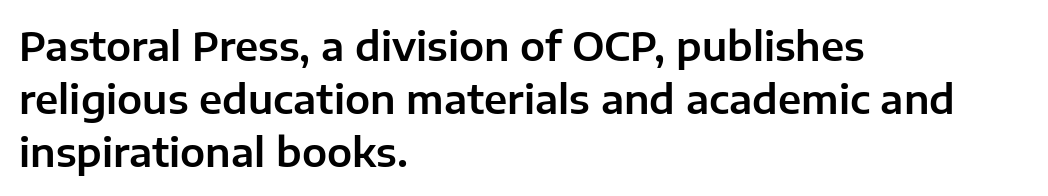
Q: Is the text italic (slanted)? A: No, it is upright.
Q: Is the typeface a serif or a sans-serif typeface? A: Sans-serif.
Q: Is the text underlined? A: No.
Q: How is the paragraph aligned? A: Left-aligned.
Q: Is the spacing between letters normal or unusually wide? A: Normal.
Q: Is the spacing between lines tight, normal or loose? A: Normal.
Q: Width (condensed, normal, or wide)? A: Normal.
Q: Stroke contrast? A: Low.
Q: x-height? A: Medium.
Q: Monospaced? A: No.
